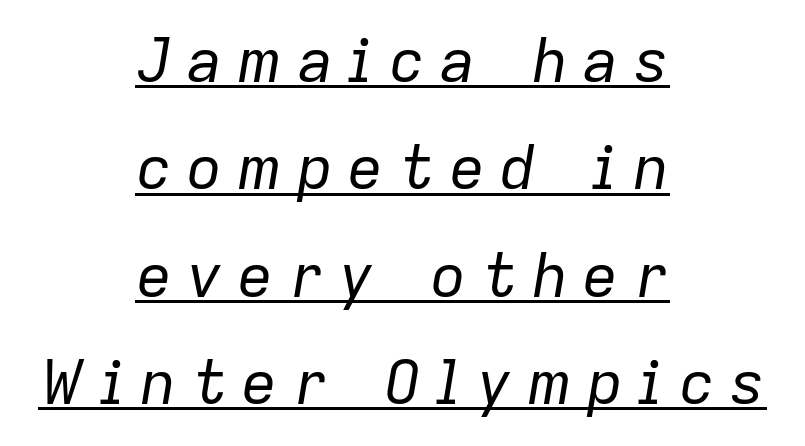
Short note: letters widely spaced. The font's italic variant was chosen for this text. The typesetting does not lean heavy: it is not bold. A student would call this center alignment; a typographer would say set centered.
